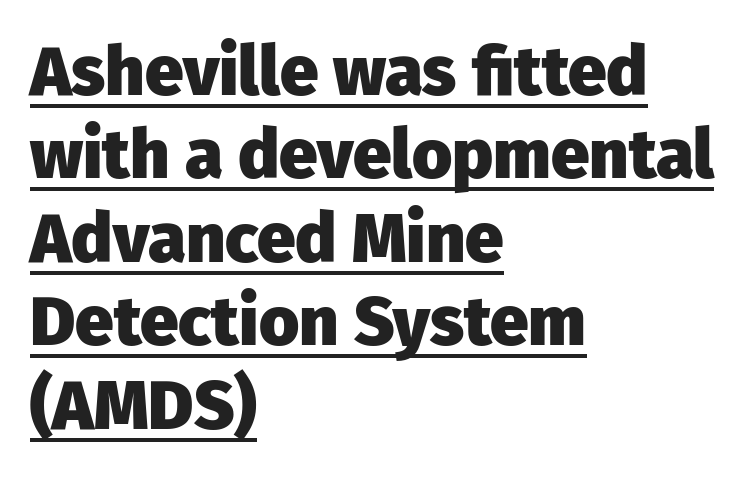
Q: Is the text bold? A: Yes.
Q: Is the text italic (slanted)? A: No, it is upright.
Q: Is the typeface a serif or a sans-serif typeface? A: Sans-serif.
Q: Is the text underlined? A: Yes.
Q: How is the paragraph aligned? A: Left-aligned.
Q: Is the spacing between letters normal or unusually wide? A: Normal.
Q: Width (condensed, normal, or wide)? A: Normal.
Q: Stroke contrast? A: Low.
Q: x-height? A: Medium.
Q: Monospaced? A: No.
